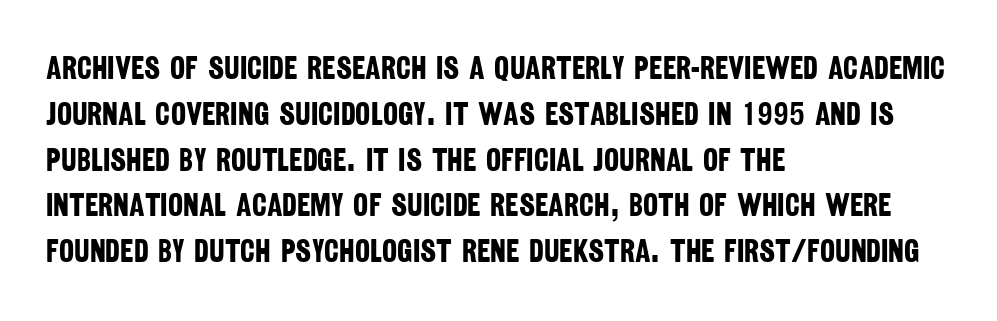
The image shows 32 px bold, condensed sans-serif type; set left-aligned, normal line spacing (1.43x), normal letter spacing, not underlined; low stroke contrast and a large x-height.
